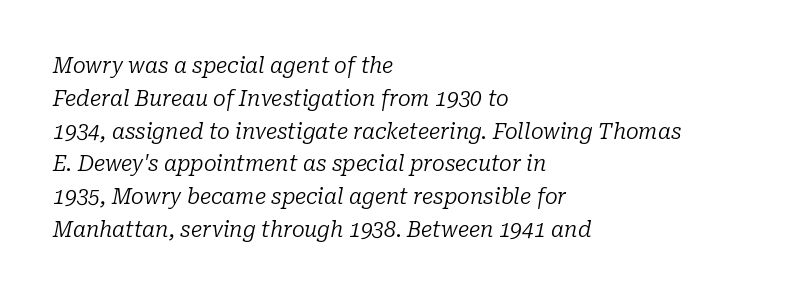
Visually the block forms a straight wall on the left and a jagged coastline on the right. Students, note that the glyphs here touch the page at normal intervals. Slant detected: the letters are inclined. No heavy texture on the line: the type isn't bold. A clean baseline with only descenders dipping below it.
